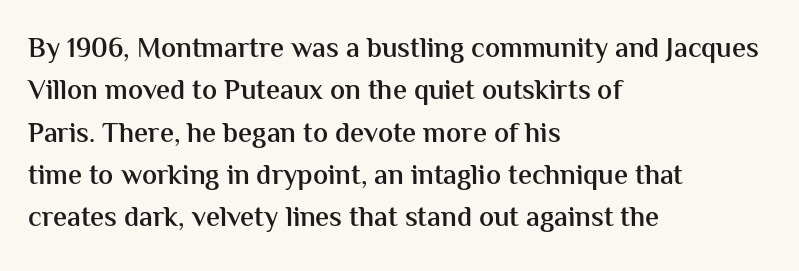
The image shows 28 px semibold sans-serif type, upright; set left-aligned, normal line spacing (1.51x), normal letter spacing, not underlined; medium stroke contrast and a medium x-height.
